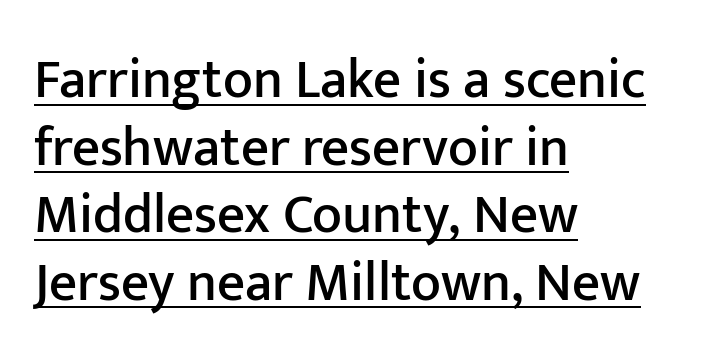
Q: Is the text italic (slanted)? A: No, it is upright.
Q: Is the typeface a serif or a sans-serif typeface? A: Sans-serif.
Q: Is the text underlined? A: Yes.
Q: How is the paragraph aligned? A: Left-aligned.
Q: Is the spacing between letters normal or unusually wide? A: Normal.
Q: Width (condensed, normal, or wide)? A: Normal.
Q: Stroke contrast? A: Low.
Q: x-height? A: Medium.
Q: Monospaced? A: No.
